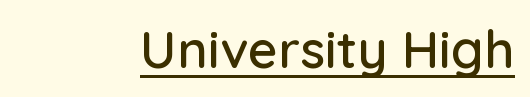
Q: Is the text italic (slanted)? A: No, it is upright.
Q: Is the typeface a serif or a sans-serif typeface? A: Sans-serif.
Q: Is the text underlined? A: Yes.
Q: Is the spacing between letters normal or unusually wide? A: Normal.
Q: Width (condensed, normal, or wide)? A: Normal.
Q: Stroke contrast? A: Low.
Q: x-height? A: Medium.
Q: Monospaced? A: No.
